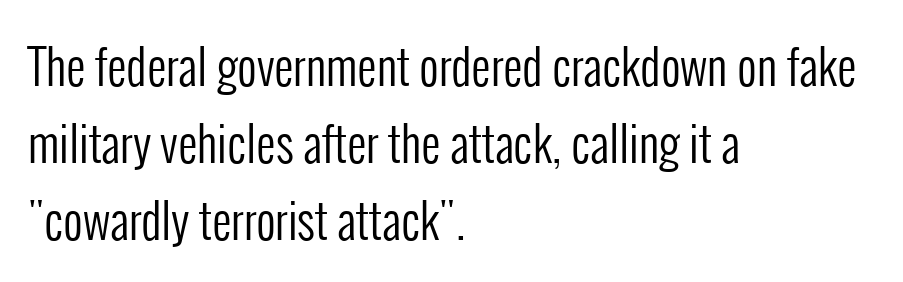
Q: Is the text bold? A: No.
Q: Is the text italic (slanted)? A: No, it is upright.
Q: Is the typeface a serif or a sans-serif typeface? A: Sans-serif.
Q: Is the text underlined? A: No.
Q: How is the paragraph aligned? A: Left-aligned.
Q: Is the spacing between letters normal or unusually wide? A: Normal.
Q: Is the spacing between lines tight, normal or loose? A: Normal.
Q: Width (condensed, normal, or wide)? A: Condensed.
Q: Stroke contrast? A: Low.
Q: x-height? A: Medium.
Q: Monospaced? A: No.
